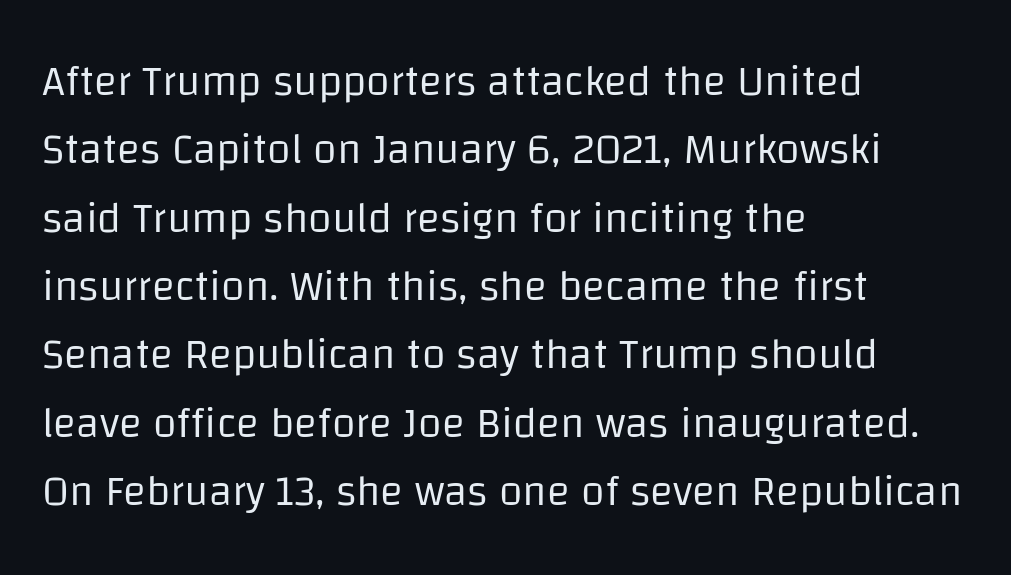
The gap between lines stays unmarked. Weight: in the light-to-regular range. The compositor pushed each line to the left boundary. Does the lettering tilt? It doesn't — this is upright. The block of text has a typical density, with ordinary space between rows.
